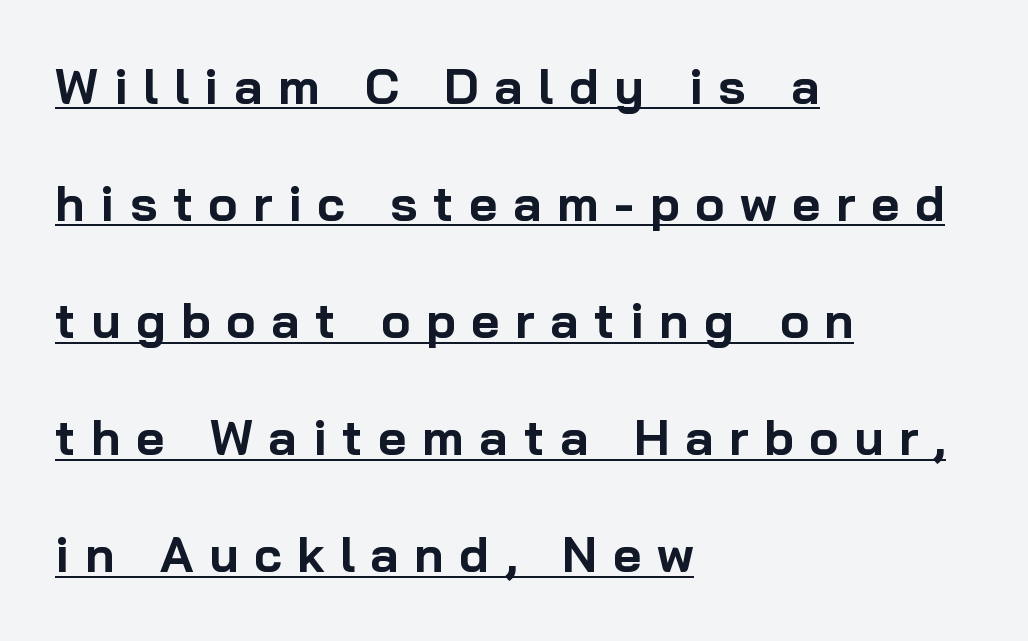
{"serif": "no", "italic": "no", "bold": "yes", "weight": "bold", "width": "normal", "stroke_contrast": "low", "x_height": "medium", "monospaced": "no", "underline": "yes", "align": "left", "line_spacing": "loose", "line_spacing_ratio": 2.39, "letter_spacing": "wide", "letter_spacing_em": 0.32, "glyph_px": 49}
